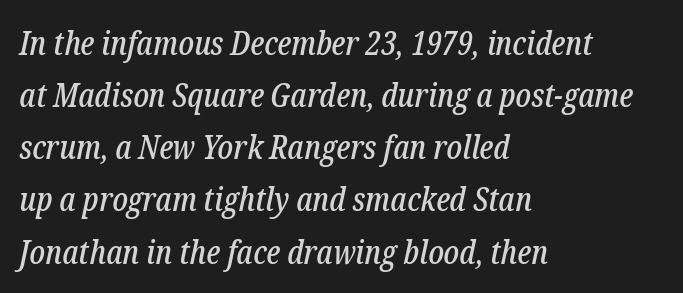
{"serif": "yes", "italic": "yes", "lean": "right", "slant_degrees": 12, "width": "condensed", "stroke_contrast": "low", "x_height": "medium", "monospaced": "no", "underline": "no", "align": "left", "line_spacing": "normal", "line_spacing_ratio": 1.58, "letter_spacing": "normal", "letter_spacing_em": 0.0, "glyph_px": 33}
